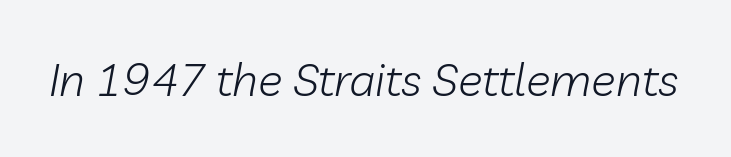
{"italic": "yes", "lean": "right", "slant_degrees": 10, "bold": "no", "weight": "light", "width": "normal", "stroke_contrast": "low", "x_height": "medium", "monospaced": "no", "underline": "no", "letter_spacing": "normal", "letter_spacing_em": 0.0, "glyph_px": 46}
